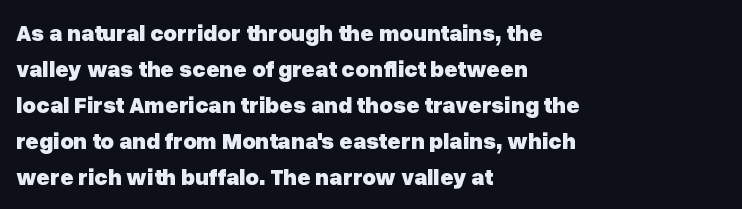
{"italic": "no", "bold": "yes", "underline": "no", "align": "left", "line_spacing": "normal", "line_spacing_ratio": 1.57, "letter_spacing": "normal", "letter_spacing_em": 0.0, "glyph_px": 23}
